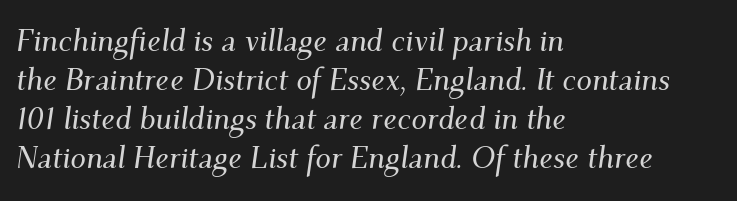
The image shows 31 px serif type, italic (leaning right); set left-aligned, normal line spacing (1.26x), normal letter spacing, not underlined; medium stroke contrast and a small x-height.
